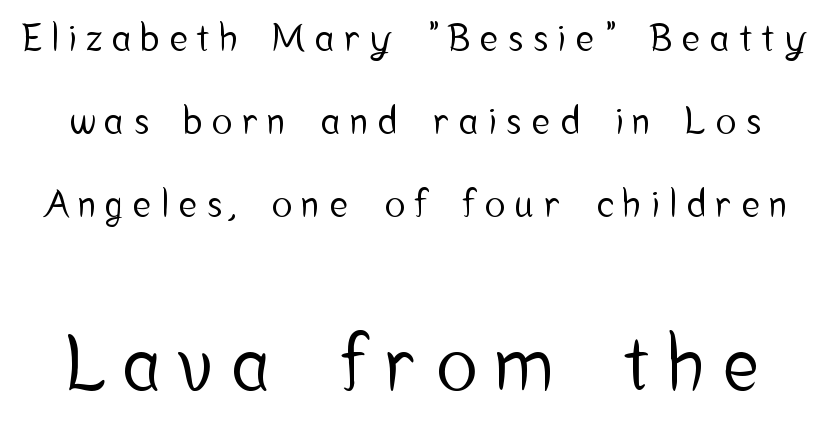
Q: Is the text italic (slanted)? A: No, it is upright.
Q: Is the typeface a serif or a sans-serif typeface? A: Sans-serif.
Q: Is the text underlined? A: No.
Q: Is the spacing between letters normal or unusually wide? A: Unusually wide.
Q: Is the spacing between lines tight, normal or loose? A: Loose.
Q: Which block of text is set in a larger size, the first (top) or the second (bottom)? A: The second (bottom) one.
Q: Width (condensed, normal, or wide)? A: Condensed.
Q: Stroke contrast? A: Low.
Q: x-height? A: Medium.
Q: Monospaced? A: No.
